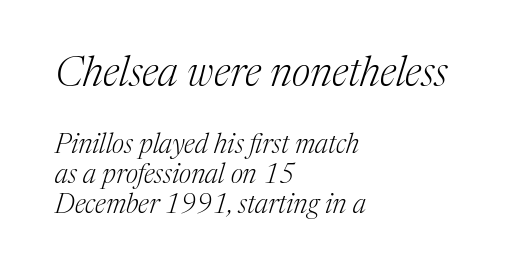
{"serif": "yes", "italic": "yes", "lean": "right", "slant_degrees": 17, "bold": "no", "weight": "light", "width": "normal", "stroke_contrast": "medium", "x_height": "medium", "monospaced": "no", "underline": "no", "align": "left", "line_spacing": "tight", "line_spacing_ratio": 1.11, "letter_spacing": "normal", "letter_spacing_em": 0.0, "larger_block": "first", "size_ratio": 1.52, "glyph_px": 41}
